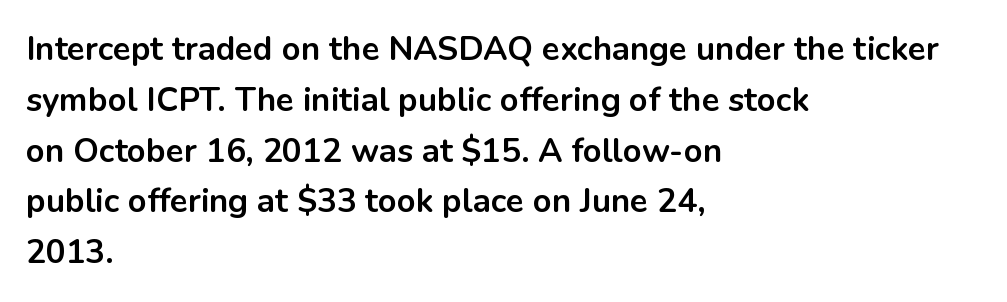
The image shows 33 px bold sans-serif type, upright; set left-aligned, normal line spacing (1.54x), normal letter spacing, not underlined; low stroke contrast and a medium x-height.
